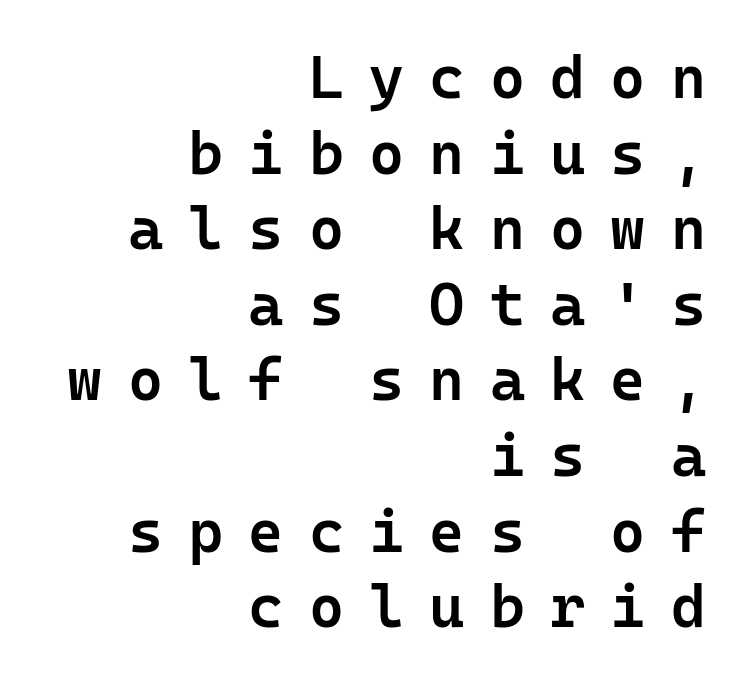
Q: Is the text bold? A: Semi-bold.
Q: Is the text italic (slanted)? A: No, it is upright.
Q: Is the typeface a serif or a sans-serif typeface? A: Sans-serif.
Q: Is the text underlined? A: No.
Q: How is the paragraph aligned? A: Right-aligned.
Q: Is the spacing between letters normal or unusually wide? A: Unusually wide.
Q: Is the spacing between lines tight, normal or loose? A: Normal.
Q: Width (condensed, normal, or wide)? A: Normal.
Q: Stroke contrast? A: Low.
Q: x-height? A: Medium.
